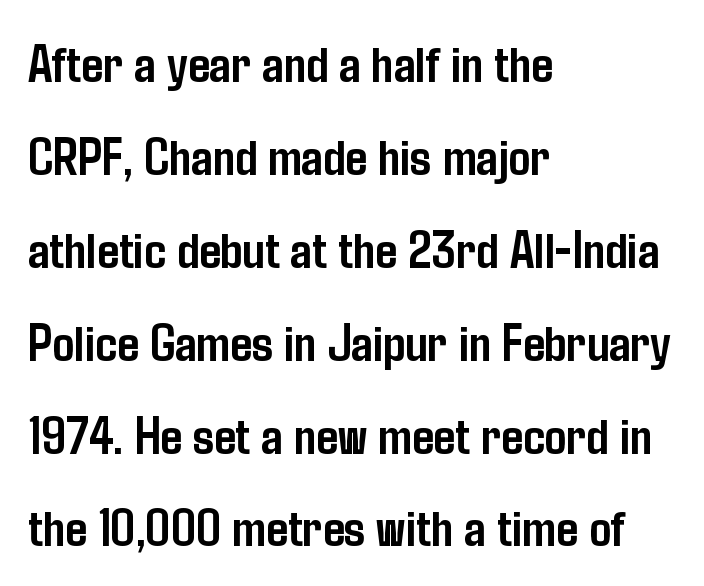
{"serif": "no", "italic": "no", "bold": "yes", "weight": "semibold", "width": "condensed", "stroke_contrast": "low", "x_height": "medium", "monospaced": "no", "underline": "no", "align": "left", "line_spacing_ratio": 1.72, "letter_spacing": "normal", "letter_spacing_em": 0.0, "glyph_px": 54}
